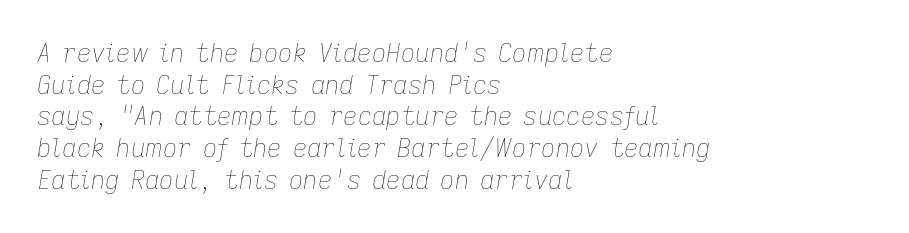
The image shows 25 px text type, italic (leaning right); set left-aligned, normal line spacing (1.27x), normal letter spacing, not underlined.
